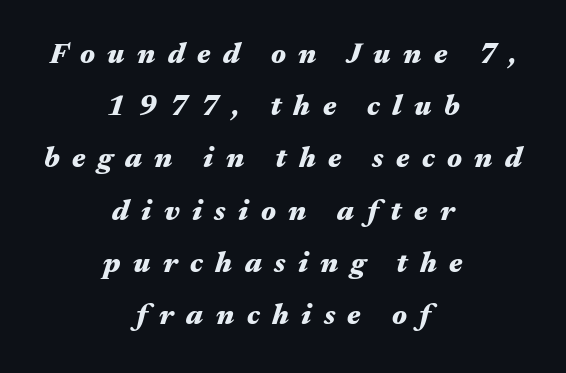
The image shows 29 px heavy, wide type, italic (leaning right); set centered, line spacing 1.8x, unusually wide letter spacing (+0.43 em), not underlined; medium stroke contrast and a medium x-height.
